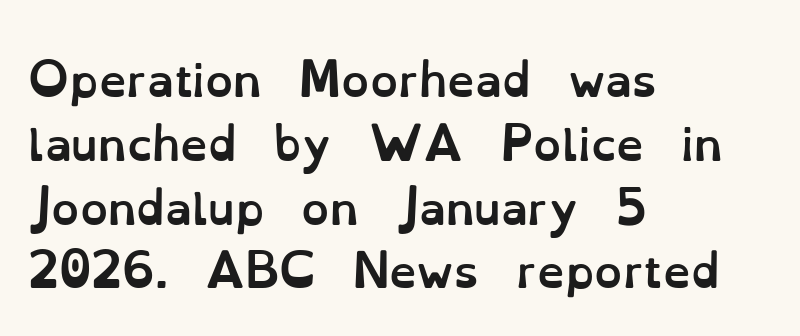
The image shows 44 px semibold type, upright; set left-aligned, normal line spacing (1.45x), normal letter spacing, not underlined; low stroke contrast and a small x-height.
